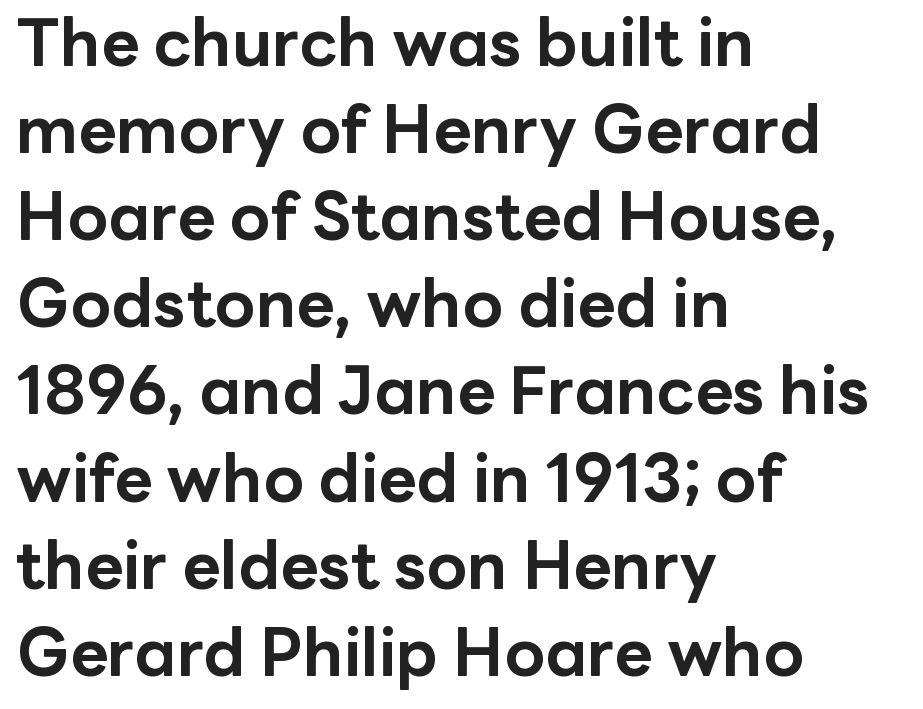
The image shows 66 px bold sans-serif type, upright; set left-aligned, normal line spacing (1.32x), normal letter spacing, not underlined; low stroke contrast and a medium x-height.
